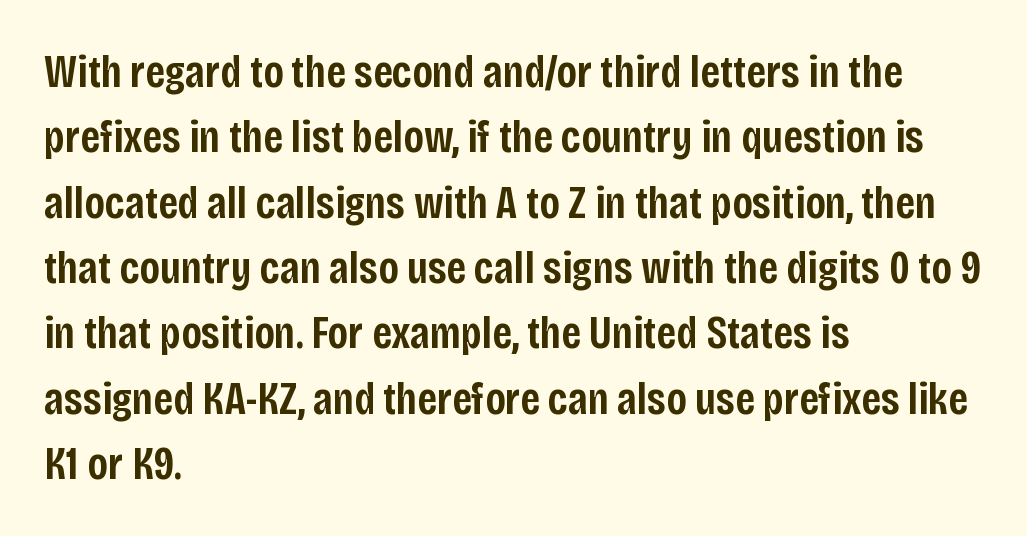
{"serif": "no", "italic": "no", "bold": "semi", "weight": "semibold", "width": "condensed", "stroke_contrast": "low", "x_height": "large", "monospaced": "no", "underline": "no", "align": "left", "line_spacing": "normal", "line_spacing_ratio": 1.42, "letter_spacing": "normal", "letter_spacing_em": 0.0, "glyph_px": 46}
